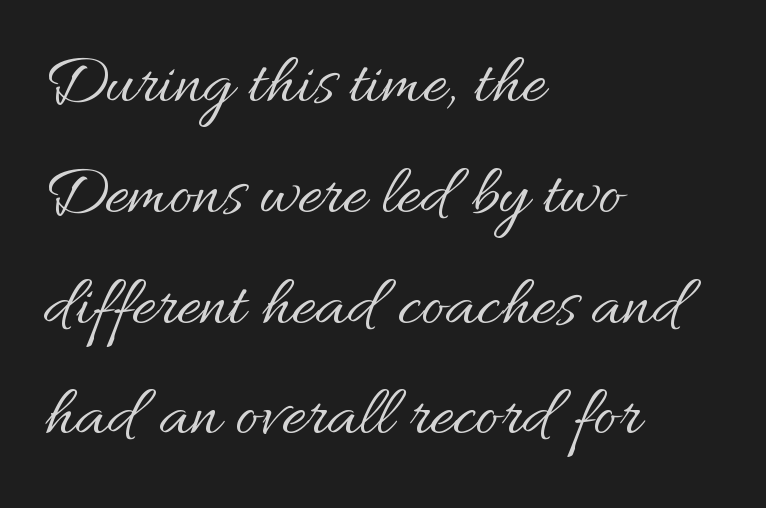
{"bold": "no", "weight": "regular", "width": "normal", "stroke_contrast": "medium", "x_height": "small", "monospaced": "no", "underline": "no", "align": "left", "line_spacing": "normal", "line_spacing_ratio": 1.56, "letter_spacing": "normal", "letter_spacing_em": 0.0, "glyph_px": 71}
